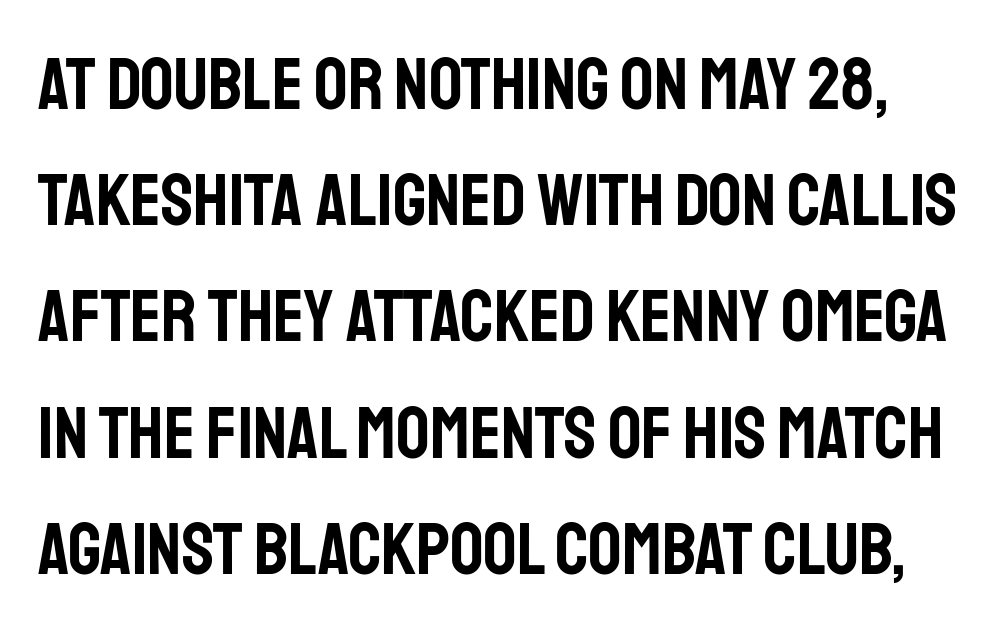
{"serif": "no", "italic": "no", "width": "condensed", "stroke_contrast": "low", "x_height": "large", "monospaced": "no", "underline": "no", "line_spacing": "normal", "line_spacing_ratio": 1.57, "letter_spacing": "normal", "letter_spacing_em": 0.0, "glyph_px": 74}
